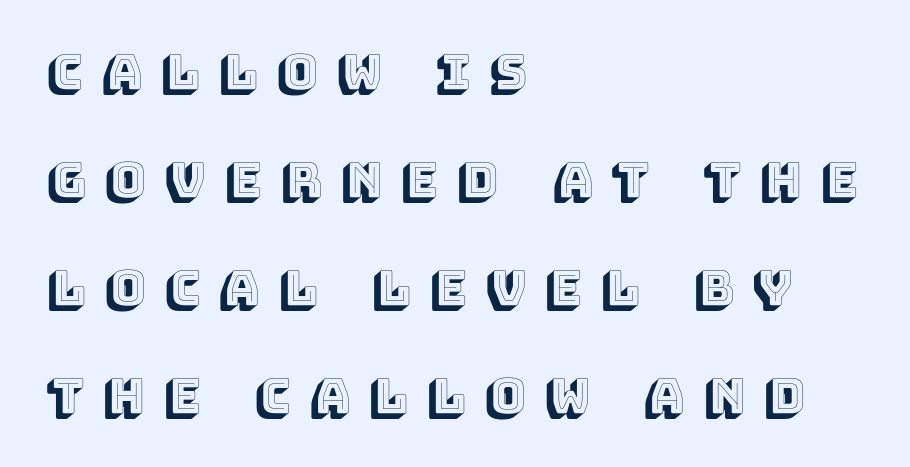
{"italic": "no", "width": "normal", "x_height": "large", "monospaced": "no", "underline": "no", "align": "left", "line_spacing": "loose", "line_spacing_ratio": 2.25, "letter_spacing": "wide", "letter_spacing_em": 0.41, "glyph_px": 48}
